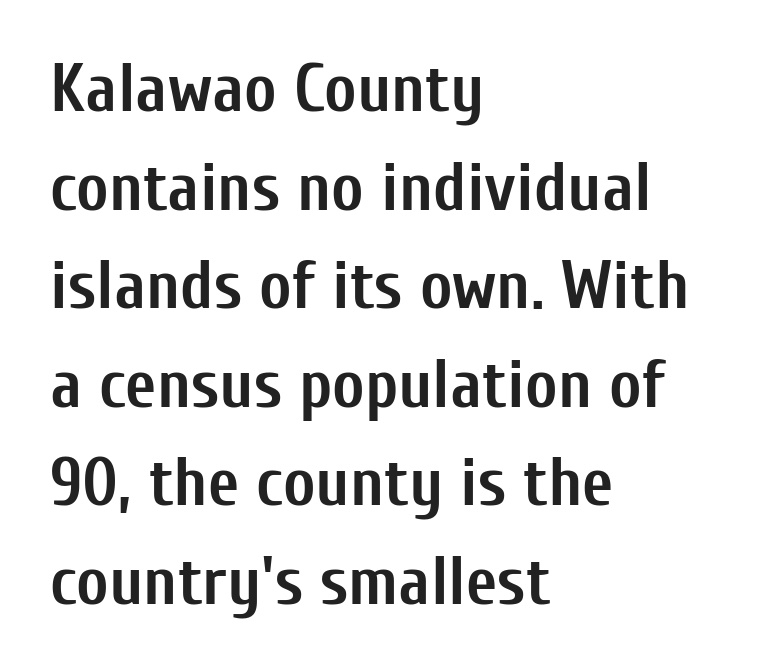
The image shows 68 px semibold, condensed sans-serif type, upright; set left-aligned, normal line spacing (1.45x), normal letter spacing, not underlined; low stroke contrast and a medium x-height.
